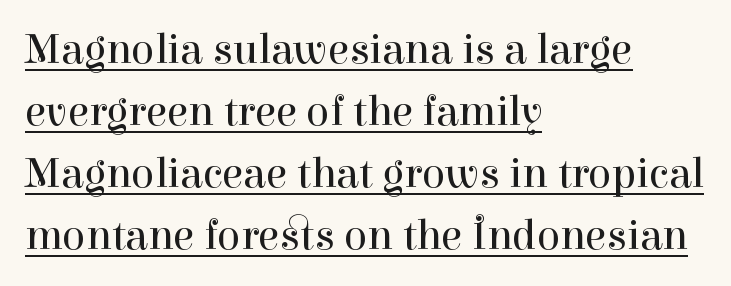
Vertical stems look standard width or narrower in stroke. Is the block centered? No — it sits flush against the left margin. Spacing between characters is what you'd get straight out of the box. Every word sits above its own underline. Small tapered or slab feet sit at the stroke ends, so this counts as serif. The type sits square on the baseline with zero lean.
